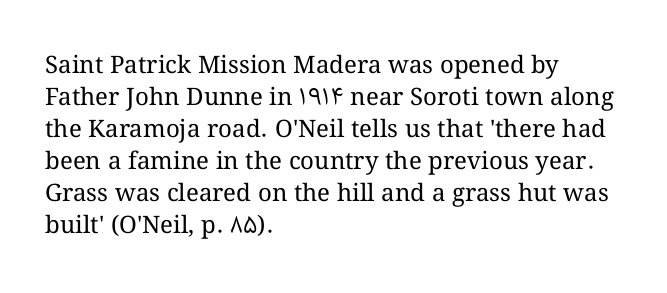
The image shows 24 px text type, upright; set left-aligned, normal line spacing (1.33x), normal letter spacing, not underlined.
